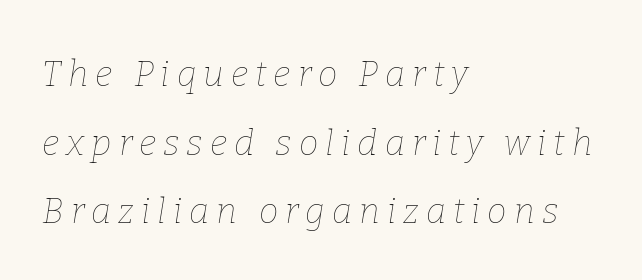
{"italic": "yes", "lean": "right", "slant_degrees": 9, "bold": "no", "weight": "thin", "width": "normal", "stroke_contrast": "low", "x_height": "medium", "monospaced": "no", "underline": "no", "align": "left", "line_spacing": "loose", "line_spacing_ratio": 1.96, "letter_spacing": "wide", "letter_spacing_em": 0.2, "glyph_px": 35}
